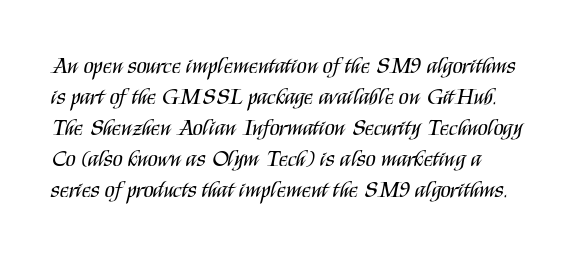
Q: Is the text bold? A: No.
Q: Is the text italic (slanted)? A: Yes.
Q: Is the text underlined? A: No.
Q: Is the spacing between letters normal or unusually wide? A: Normal.
Q: Is the spacing between lines tight, normal or loose? A: Normal.
